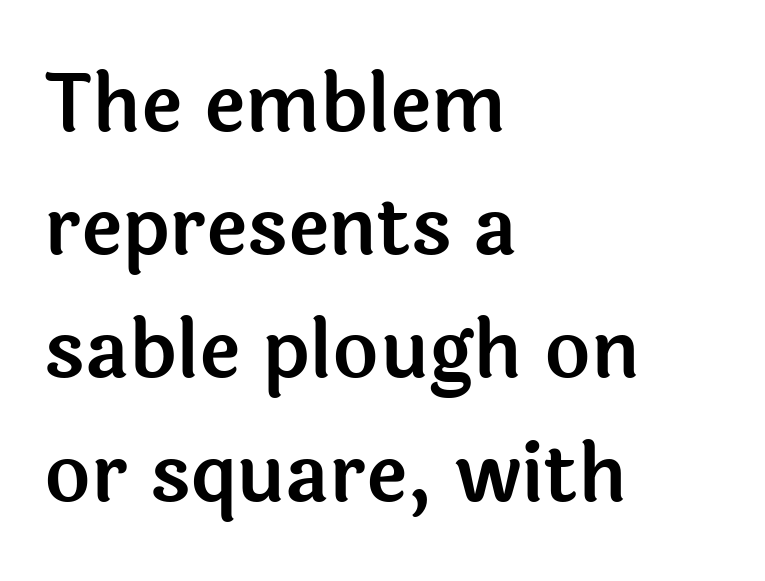
Q: Is the text italic (slanted)? A: No, it is upright.
Q: Is the typeface a serif or a sans-serif typeface? A: Sans-serif.
Q: Is the text underlined? A: No.
Q: How is the paragraph aligned? A: Left-aligned.
Q: Is the spacing between letters normal or unusually wide? A: Normal.
Q: Is the spacing between lines tight, normal or loose? A: Normal.
Q: Width (condensed, normal, or wide)? A: Normal.
Q: x-height? A: Medium.
Q: Monospaced? A: No.
